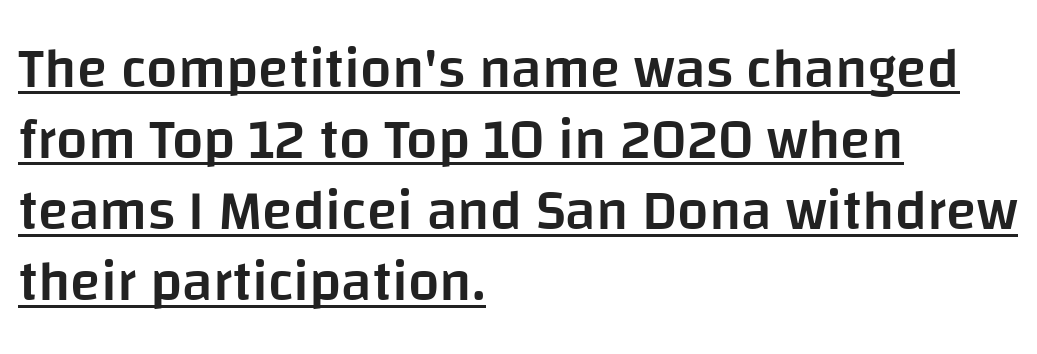
Q: Is the text bold? A: Semi-bold.
Q: Is the text italic (slanted)? A: No, it is upright.
Q: Is the typeface a serif or a sans-serif typeface? A: Sans-serif.
Q: Is the text underlined? A: Yes.
Q: How is the paragraph aligned? A: Left-aligned.
Q: Is the spacing between letters normal or unusually wide? A: Normal.
Q: Is the spacing between lines tight, normal or loose? A: Normal.
Q: Width (condensed, normal, or wide)? A: Normal.
Q: Stroke contrast? A: Low.
Q: x-height? A: Large.
Q: Monospaced? A: No.
